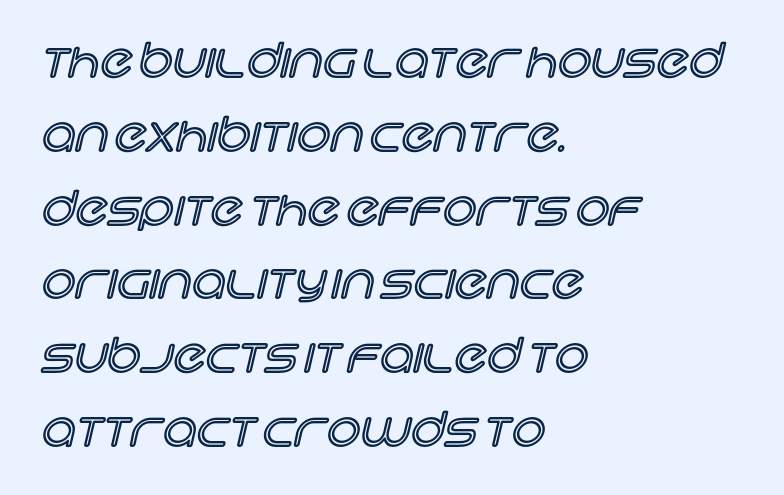
{"width": "normal", "x_height": "large", "monospaced": "no", "underline": "no", "align": "left", "line_spacing": "normal", "line_spacing_ratio": 1.57, "letter_spacing": "normal", "letter_spacing_em": 0.0, "glyph_px": 47}
